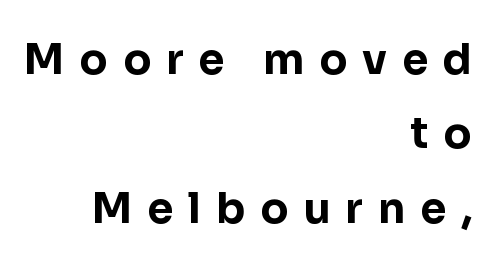
Q: Is the text bold? A: Yes.
Q: Is the text italic (slanted)? A: No, it is upright.
Q: Is the typeface a serif or a sans-serif typeface? A: Sans-serif.
Q: Is the text underlined? A: No.
Q: How is the paragraph aligned? A: Right-aligned.
Q: Is the spacing between letters normal or unusually wide? A: Unusually wide.
Q: Width (condensed, normal, or wide)? A: Normal.
Q: Stroke contrast? A: Low.
Q: x-height? A: Medium.
Q: Monospaced? A: No.
